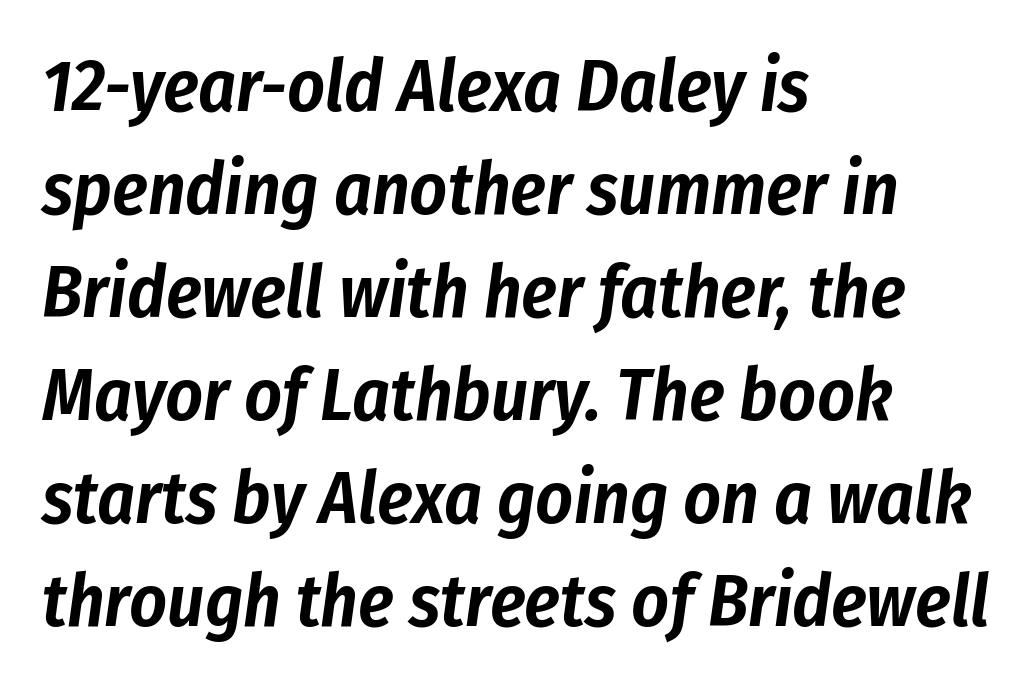
{"italic": "yes", "lean": "right", "slant_degrees": 8, "width": "condensed", "stroke_contrast": "low", "x_height": "medium", "monospaced": "no", "underline": "no", "align": "left", "line_spacing": "normal", "line_spacing_ratio": 1.41, "letter_spacing": "normal", "letter_spacing_em": 0.0, "glyph_px": 73}
